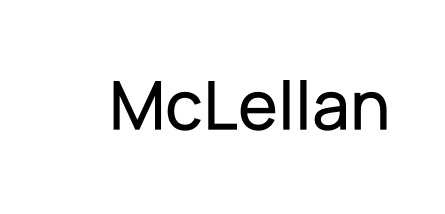
Q: Is the text italic (slanted)? A: No, it is upright.
Q: Is the typeface a serif or a sans-serif typeface? A: Sans-serif.
Q: Is the text underlined? A: No.
Q: Is the spacing between letters normal or unusually wide? A: Normal.
Q: Width (condensed, normal, or wide)? A: Normal.
Q: Stroke contrast? A: Low.
Q: x-height? A: Medium.
Q: Monospaced? A: No.
